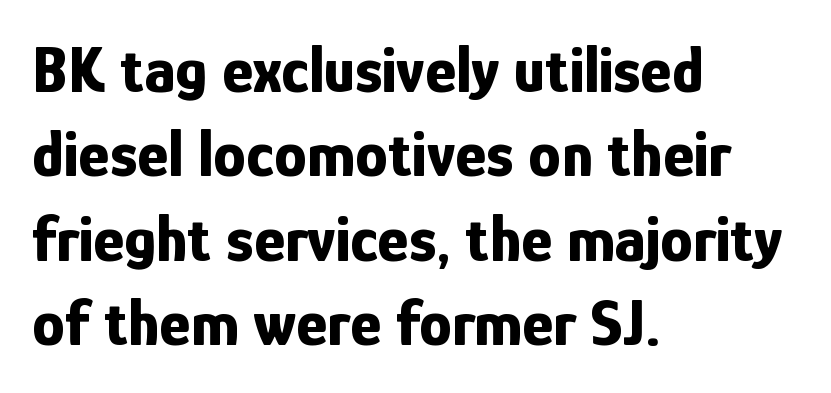
Q: Is the text bold? A: Yes.
Q: Is the text italic (slanted)? A: No, it is upright.
Q: Is the typeface a serif or a sans-serif typeface? A: Sans-serif.
Q: Is the text underlined? A: No.
Q: How is the paragraph aligned? A: Left-aligned.
Q: Is the spacing between letters normal or unusually wide? A: Normal.
Q: Is the spacing between lines tight, normal or loose? A: Normal.
Q: Width (condensed, normal, or wide)? A: Condensed.
Q: Stroke contrast? A: Low.
Q: x-height? A: Medium.
Q: Monospaced? A: No.
